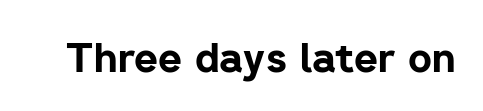
The image shows 41 px bold sans-serif type, upright; set normal letter spacing, not underlined; low stroke contrast and a medium x-height.
